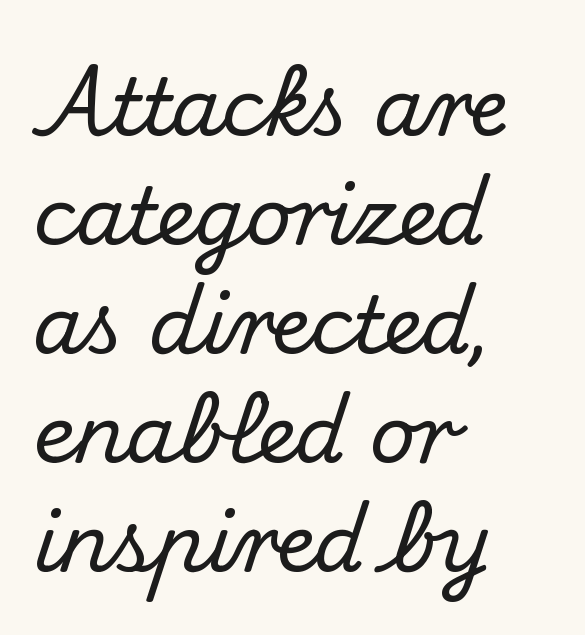
The image shows 79 px serif type; set left-aligned, normal line spacing (1.38x), normal letter spacing, not underlined; medium stroke contrast and a small x-height.
